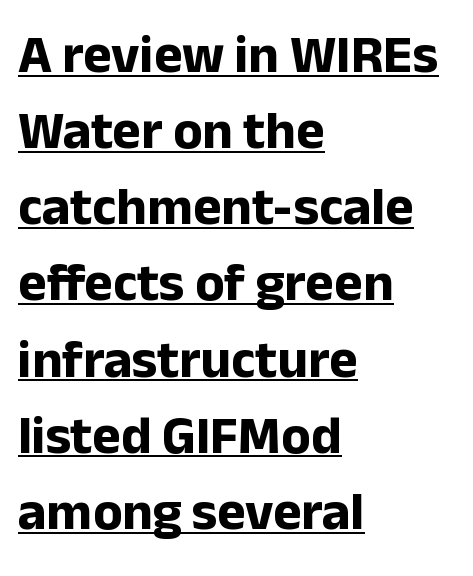
The image shows 54 px bold sans-serif type, upright; set left-aligned, normal line spacing (1.41x), normal letter spacing, underlined; low stroke contrast and a medium x-height.
